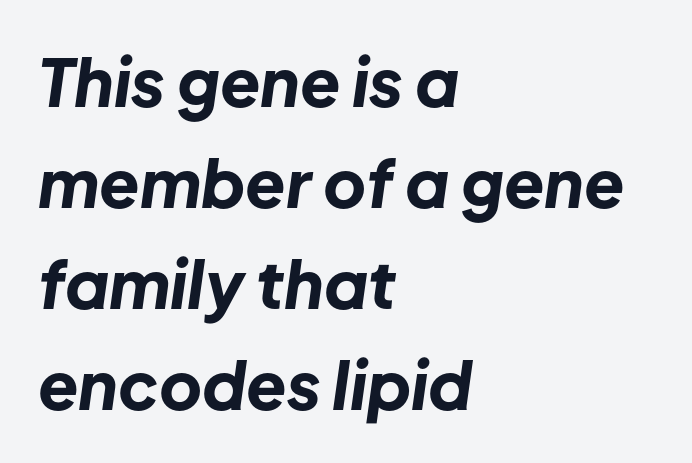
Spacing verdict: proportional, widths tailored to each character. If you drew a line through each stem, it would be angled. Normally led — the rows are evenly, conventionally spaced. Here the glyphs are tracked normally, forming tight word shapes. Unmarked baselines from the first word to the last. These words are printed bold, with thick strokes throughout.
